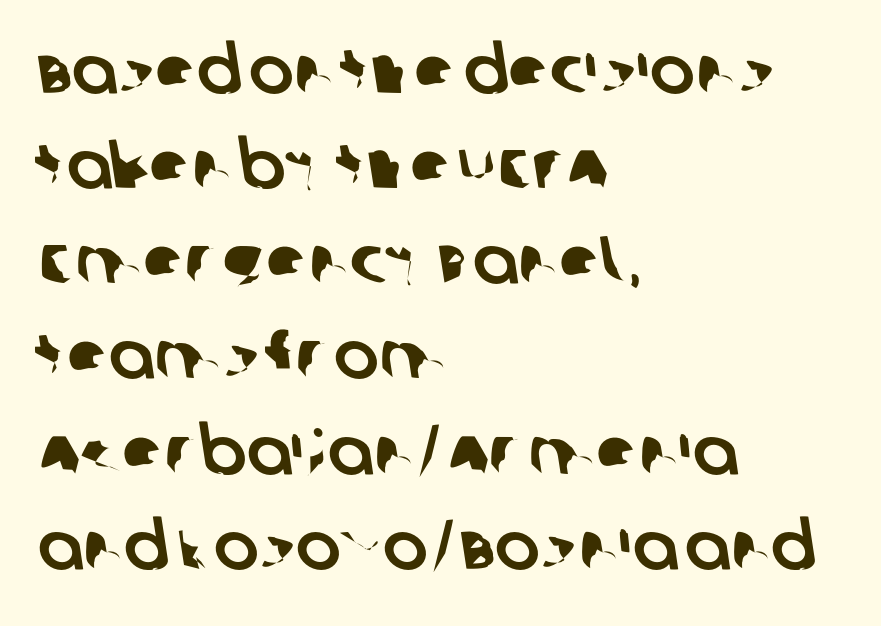
Q: Is the typeface a serif or a sans-serif typeface? A: Sans-serif.
Q: Is the text underlined? A: No.
Q: How is the paragraph aligned? A: Left-aligned.
Q: Is the spacing between letters normal or unusually wide? A: Normal.
Q: Is the spacing between lines tight, normal or loose? A: Normal.
Q: Width (condensed, normal, or wide)? A: Normal.
Q: Stroke contrast? A: Low.
Q: x-height? A: Large.
Q: Monospaced? A: No.
